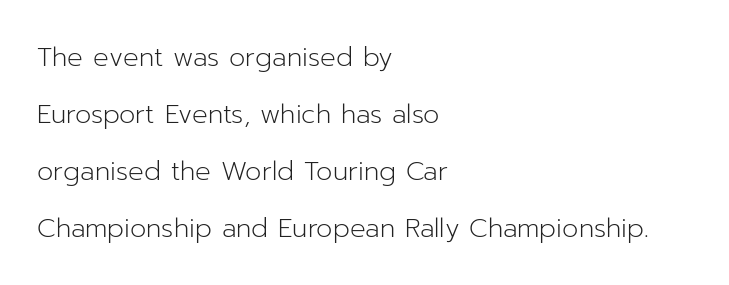
Q: Is the text bold? A: No.
Q: Is the text italic (slanted)? A: No, it is upright.
Q: Is the text underlined? A: No.
Q: How is the paragraph aligned? A: Left-aligned.
Q: Is the spacing between letters normal or unusually wide? A: Normal.
Q: Is the spacing between lines tight, normal or loose? A: Loose.
